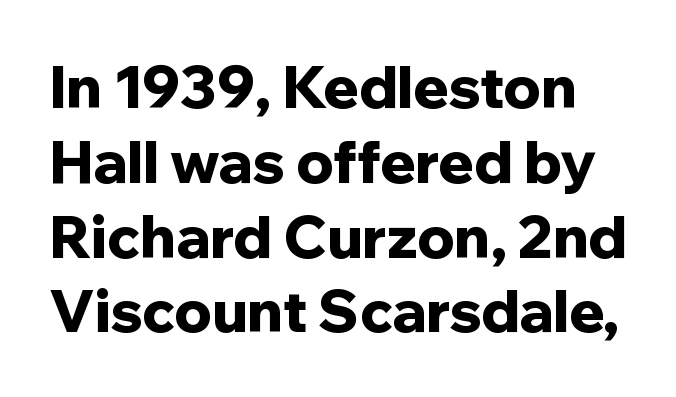
The image shows 58 px bold sans-serif type, upright; set normal line spacing (1.29x), normal letter spacing, not underlined; low stroke contrast and a medium x-height.
